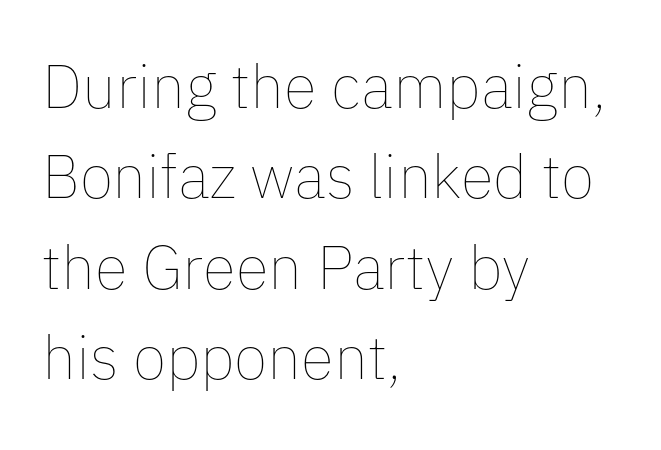
A student would call this left alignment; a typographer would say flush left, rag right. Letter spacing: default. The string is rendered with underlining switched off. This block has exactly the height ordinary leading produces. Looks like regular typesetting: each glyph gets only the width it needs.
